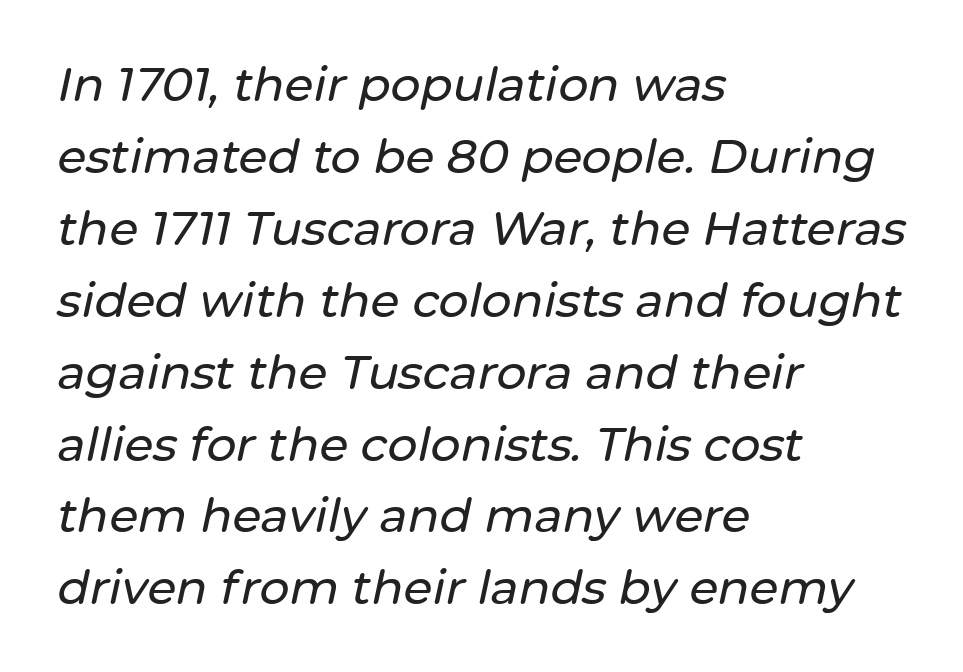
Q: Is the text italic (slanted)? A: Yes, it leans right by about 12 degrees.
Q: Is the text underlined? A: No.
Q: How is the paragraph aligned? A: Left-aligned.
Q: Is the spacing between letters normal or unusually wide? A: Normal.
Q: Is the spacing between lines tight, normal or loose? A: Normal.
Q: Width (condensed, normal, or wide)? A: Normal.
Q: Stroke contrast? A: Low.
Q: x-height? A: Medium.
Q: Monospaced? A: No.
